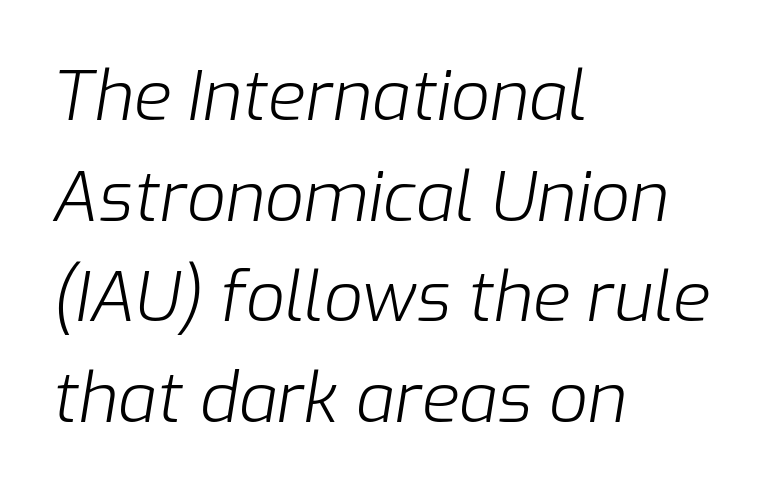
Weight class: somewhere from thin through regular. The passage shown is not underscored anywhere. The letters advance in unequal steps, a hallmark of proportional type. Typeset ragged right — the left edge is the straight one. Each word holds together tightly as a unit, with standard inter-letter gaps.
